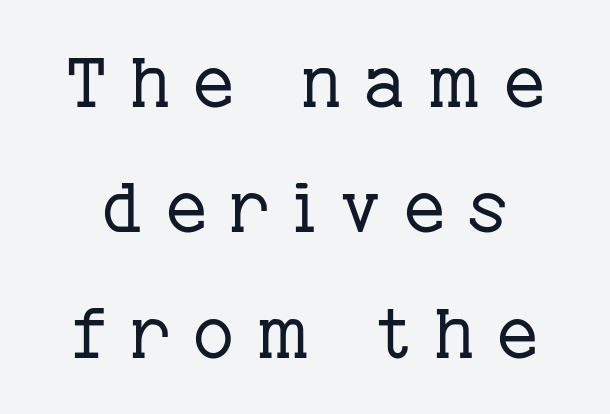
Q: Is the text bold? A: No.
Q: Is the text italic (slanted)? A: No, it is upright.
Q: Is the typeface a serif or a sans-serif typeface? A: Serif.
Q: Is the text underlined? A: No.
Q: Is the spacing between letters normal or unusually wide? A: Unusually wide.
Q: Width (condensed, normal, or wide)? A: Normal.
Q: Stroke contrast? A: Low.
Q: x-height? A: Medium.
Q: Monospaced? A: No.
